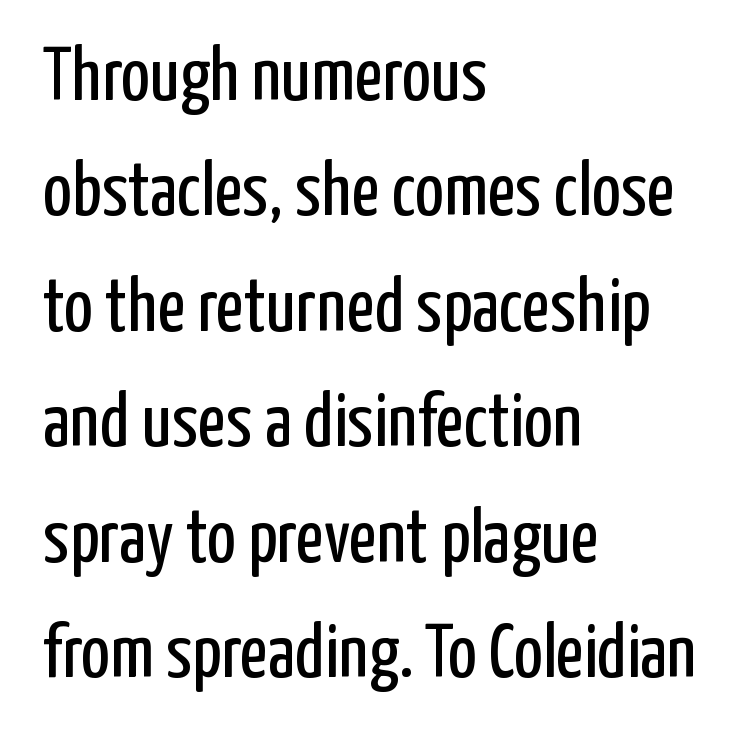
Layout note: lines flush left. The font sits on the lighter half of the weight spectrum, regular included. The area under the type is left untouched. Varying glyph widths throughout — classic text-font behaviour.
